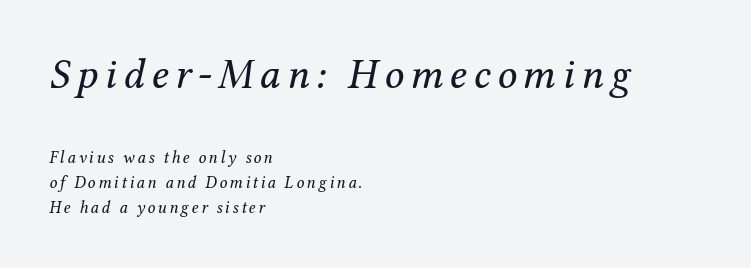
Where is the straight margin? On the left. Successive baselines arrive at the customary interval. Observe the lean: these are italic letterforms. The rendering shows small feet on the letterforms — a serif design.
